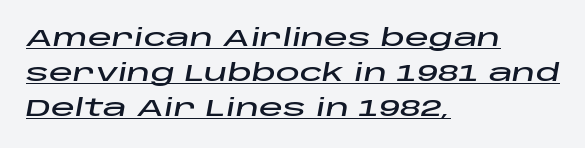
Q: Is the text italic (slanted)? A: Yes, it leans right by about 10 degrees.
Q: Is the text underlined? A: Yes.
Q: How is the paragraph aligned? A: Left-aligned.
Q: Is the spacing between letters normal or unusually wide? A: Normal.
Q: Is the spacing between lines tight, normal or loose? A: Normal.
